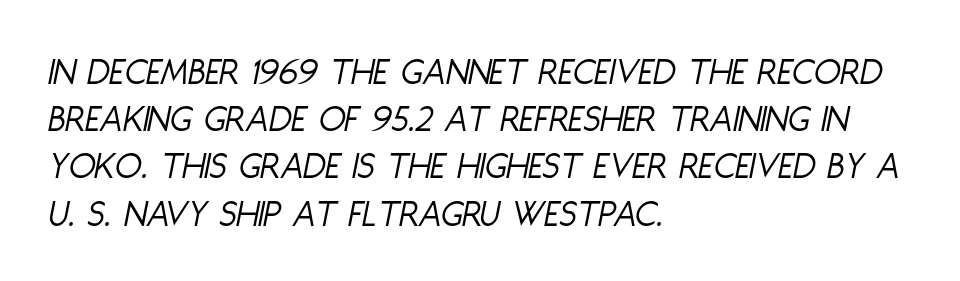
{"italic": "yes", "lean": "right", "slant_degrees": 11, "bold": "no", "weight": "light", "width": "condensed", "stroke_contrast": "low", "x_height": "large", "monospaced": "no", "underline": "no", "align": "left", "line_spacing_ratio": 1.21, "letter_spacing": "normal", "letter_spacing_em": 0.0, "glyph_px": 39}
